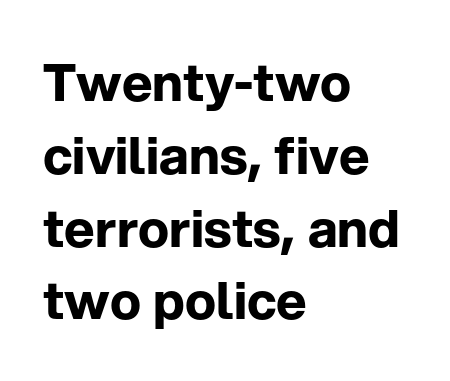
The image shows 52 px bold sans-serif type, upright; set left-aligned, normal line spacing (1.4x), normal letter spacing, not underlined; low stroke contrast and a medium x-height.
